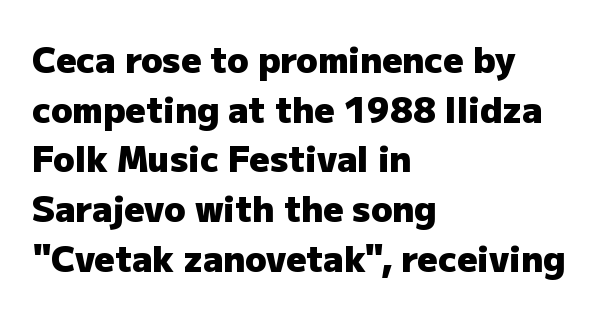
{"serif": "no", "italic": "no", "bold": "yes", "weight": "heavy", "width": "normal", "stroke_contrast": "low", "x_height": "medium", "monospaced": "no", "underline": "no", "align": "left", "line_spacing": "normal", "line_spacing_ratio": 1.42, "letter_spacing": "normal", "letter_spacing_em": 0.0, "glyph_px": 35}
